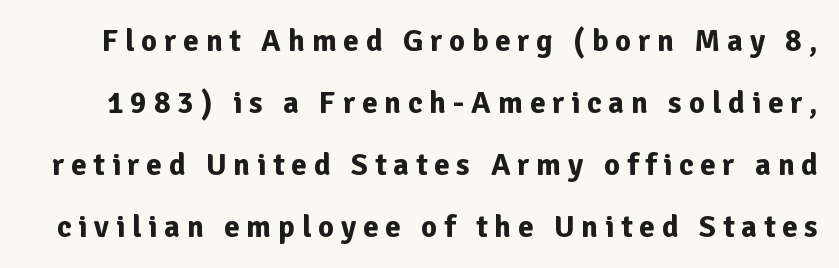
{"serif": "no", "italic": "no", "bold": "yes", "weight": "bold", "width": "normal", "stroke_contrast": "low", "x_height": "medium", "monospaced": "no", "underline": "no", "line_spacing": "loose", "line_spacing_ratio": 2.0, "letter_spacing": "wide", "letter_spacing_em": 0.22, "glyph_px": 31}
